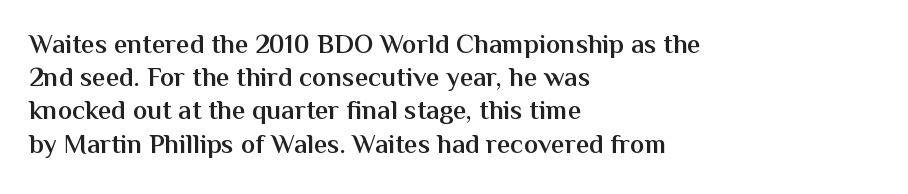
Short and long lines alike share a common starting point at left. The axis of the letterforms is exactly vertical. Plain, unruled lines of type. Caption: semibold face, moderately heavy strokes. How are the letters spaced? Ordinarily, with no added tracking.
